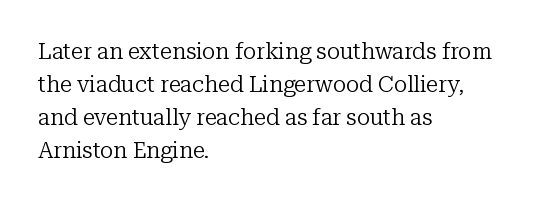
Q: Is the text bold? A: No.
Q: Is the text italic (slanted)? A: No, it is upright.
Q: Is the text underlined? A: No.
Q: How is the paragraph aligned? A: Left-aligned.
Q: Is the spacing between letters normal or unusually wide? A: Normal.
Q: Is the spacing between lines tight, normal or loose? A: Normal.
